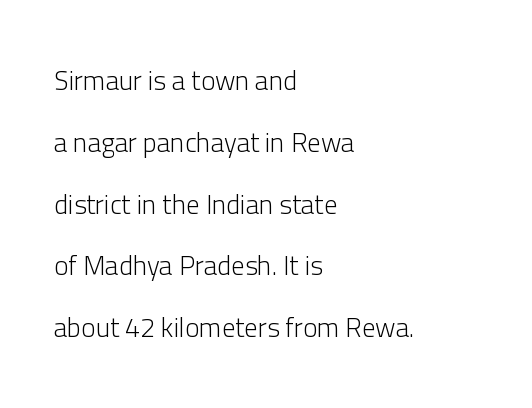
The image shows 27 px text type, upright; set left-aligned, loose line spacing (2.29x), normal letter spacing, not underlined.
